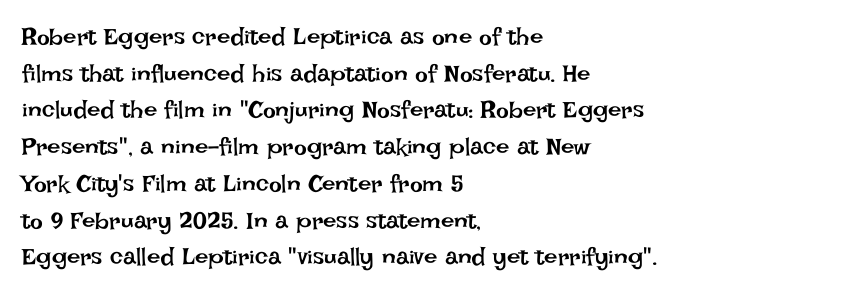
Standard letterfit; no display-style spreading of the glyphs. No chunkiness to these letters — they're not bold. This is roman type, the default non-slanted kind. Does the copy run flush right? No — it runs flush left.
